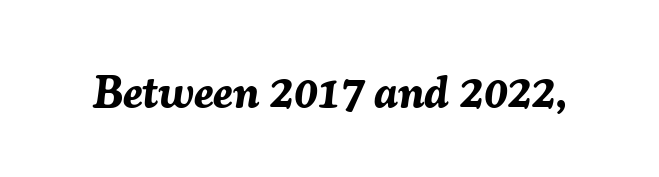
The image shows 45 px bold type, italic (leaning right); set normal letter spacing, not underlined; medium stroke contrast and a medium x-height.
